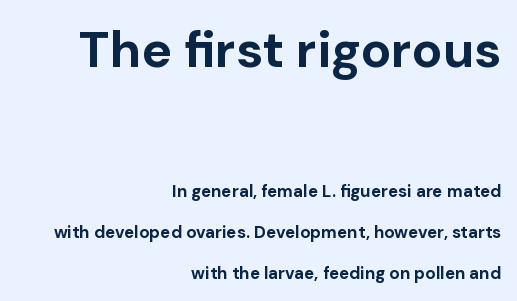
Note: no serifs on the glyphs. Character size in the leading block exceeds that of the trailing block. Beneath every word, the page is bare. Compared with a flush-left layout, this one pins lines to the opposite, right side. A dark, heavy texture on the line: the type is bold. The gaps between neighbouring characters are ordinary and unremarkable.
